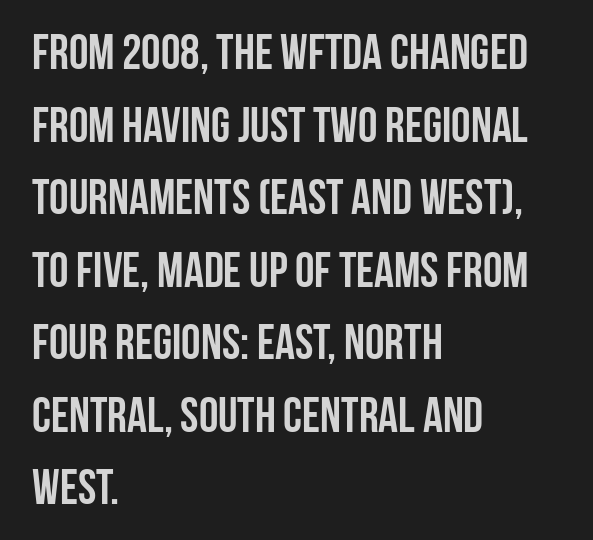
Reading down the block, your eye returns to a fixed left position each line. Character widths vary here, with narrow letters taking less room than wide ones. Strokes here are thick enough to call this a true bold. Italic? Not at all — the glyphs are vertical.
